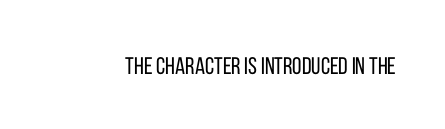
The image shows 24 px text type, upright; set normal letter spacing, not underlined.
